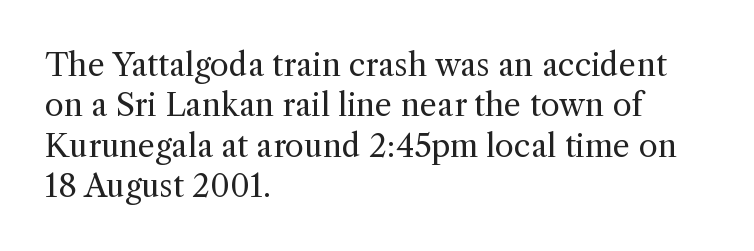
Q: Is the text bold? A: No.
Q: Is the text italic (slanted)? A: No, it is upright.
Q: Is the typeface a serif or a sans-serif typeface? A: Serif.
Q: Is the text underlined? A: No.
Q: How is the paragraph aligned? A: Left-aligned.
Q: Is the spacing between letters normal or unusually wide? A: Normal.
Q: Is the spacing between lines tight, normal or loose? A: Normal.
Q: Width (condensed, normal, or wide)? A: Normal.
Q: x-height? A: Medium.
Q: Monospaced? A: No.
